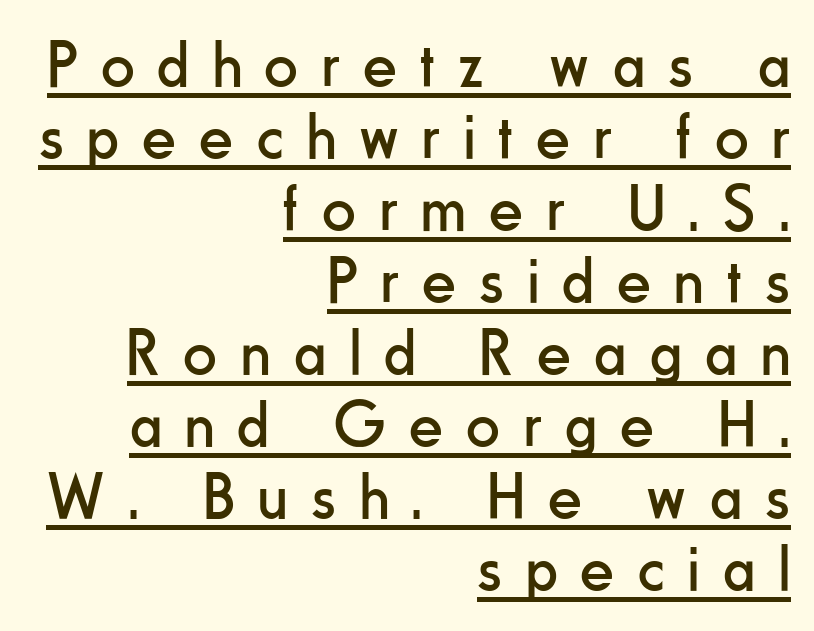
{"serif": "no", "italic": "no", "bold": "no", "weight": "regular", "width": "condensed", "stroke_contrast": "low", "x_height": "small", "monospaced": "no", "underline": "yes", "align": "right", "line_spacing": "tight", "line_spacing_ratio": 1.09, "letter_spacing": "wide", "letter_spacing_em": 0.36, "glyph_px": 66}
